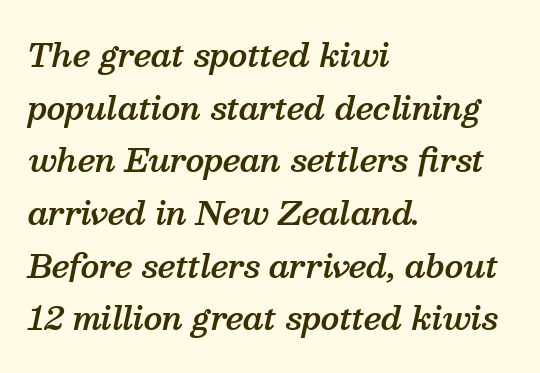
The image shows 31 px semibold serif type, italic (leaning right); set left-aligned, normal line spacing (1.7x), normal letter spacing, not underlined; medium stroke contrast and a medium x-height.
